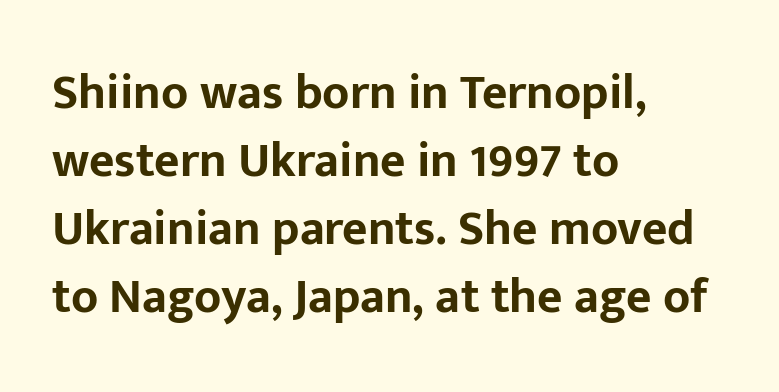
{"serif": "no", "italic": "no", "bold": "yes", "weight": "bold", "width": "normal", "stroke_contrast": "low", "x_height": "medium", "monospaced": "no", "underline": "no", "align": "left", "line_spacing": "normal", "line_spacing_ratio": 1.39, "letter_spacing": "normal", "letter_spacing_em": 0.0, "glyph_px": 49}
